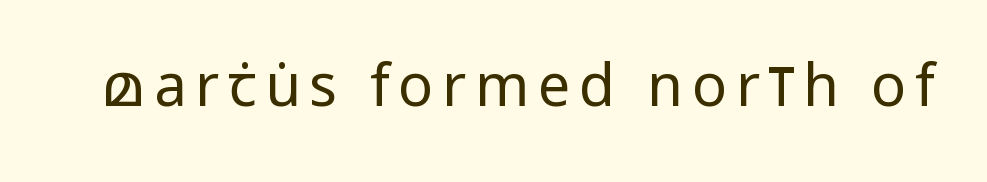
{"serif": "no", "italic": "no", "bold": "no", "weight": "regular", "width": "condensed", "stroke_contrast": "low", "x_height": "large", "monospaced": "no", "underline": "no", "glyph_px": 58}
